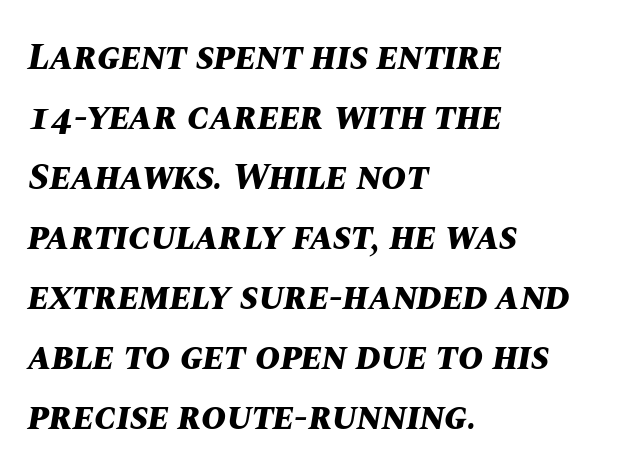
Q: Is the text bold? A: Yes.
Q: Is the text italic (slanted)? A: Yes, it leans right by about 10 degrees.
Q: Is the text underlined? A: No.
Q: How is the paragraph aligned? A: Left-aligned.
Q: Is the spacing between letters normal or unusually wide? A: Normal.
Q: Is the spacing between lines tight, normal or loose? A: Normal.
Q: Width (condensed, normal, or wide)? A: Normal.
Q: Stroke contrast? A: Medium.
Q: x-height? A: Large.
Q: Monospaced? A: No.
